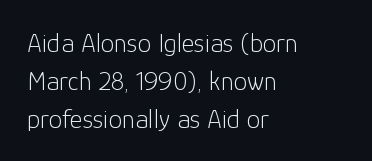
Short note: letters normally spaced. These lines are set flush left with a ragged right edge. The passage shown is not bold in any degree. Rows of type keep a routine distance in the vertical direction. This is the regular roman posture of the typeface.
